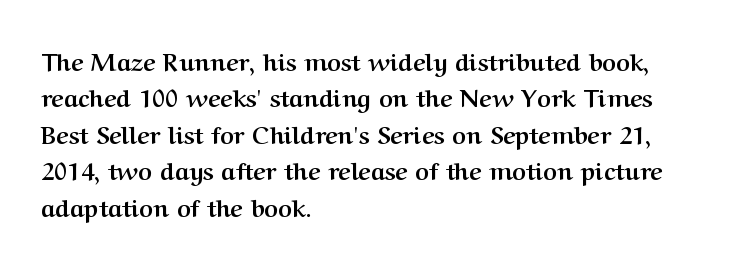
The designer left line spacing at the default. The horizontal fit of the characters is conventional and even. The specimen reads as upright at a glance. The passage shown is not underscored anywhere. The letters are bold, with thick, heavy strokes.
